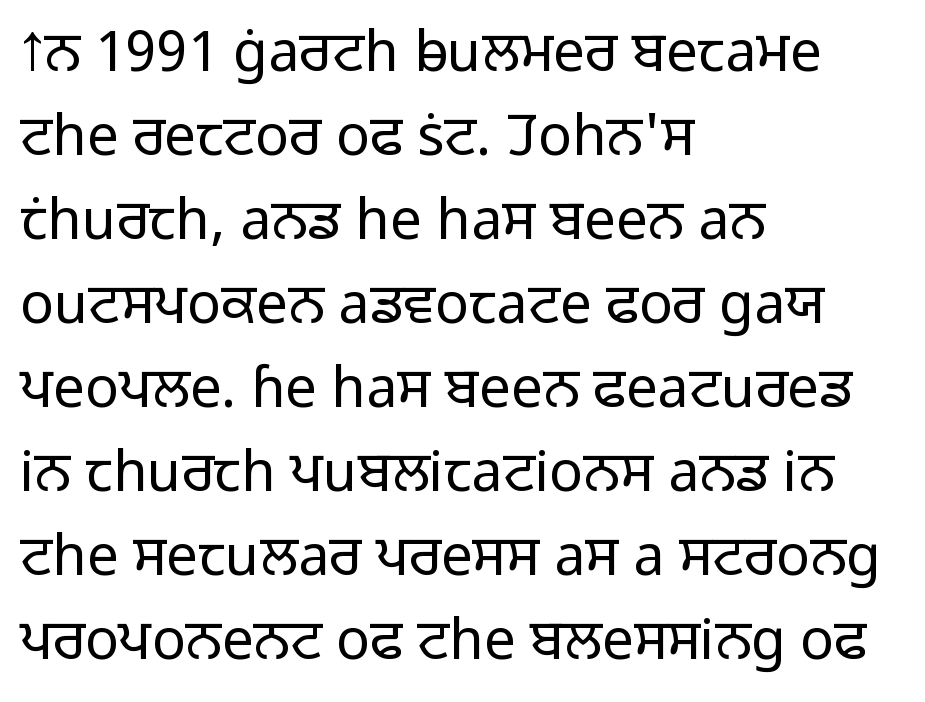
The rendering uses natural spacing where letterforms have individual widths. The foot of each line stays bare and open. The block of text has a typical density, with ordinary space between rows. Inter-character spacing is left at the font's built-in metrics. Typographically, this falls in the sans-serif category. No chunkiness to these letters — they're not bold.
